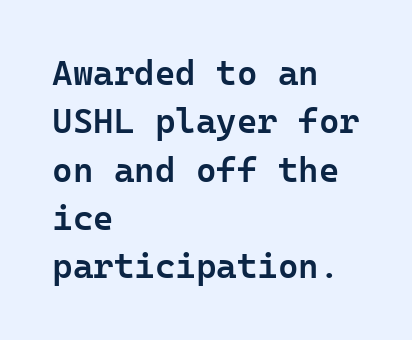
Words float on clear page, feet unadorned. Serif or sans? Sans — the stroke terminals are bare. The rendering keeps characters at their native spacing. You can tell it's not italic because the verticals are truly vertical. Reading down the column, the eye jumps a familiar distance to each next line. Compared with a centered layout, this one pins lines to the left instead.
